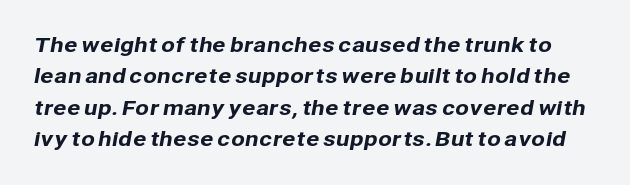
Q: Is the text underlined? A: No.
Q: Is the spacing between letters normal or unusually wide? A: Normal.
Q: Is the spacing between lines tight, normal or loose? A: Normal.
